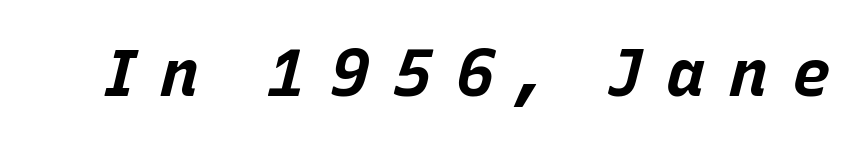
{"italic": "yes", "lean": "right", "slant_degrees": 15, "bold": "yes", "weight": "bold", "width": "normal", "stroke_contrast": "low", "x_height": "large", "monospaced": "no", "underline": "no", "letter_spacing": "wide", "letter_spacing_em": 0.37, "glyph_px": 65}
